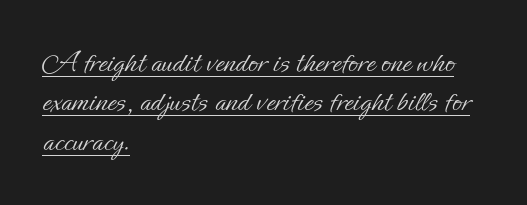
Heft: none added — not bold. Quick note: underline on. The letters sit at their default tracking, neither squeezed nor spread. This sample has the flowing, uneven cadence of proportional lettering.
